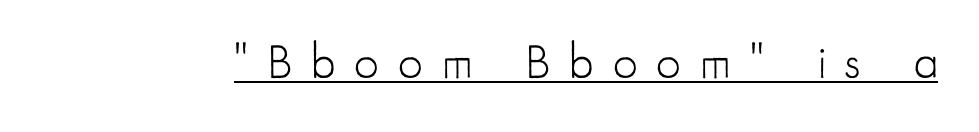
A typesetter would call this heavily tracked-out type. Is the stroke heavy? The answer is a plain regular-or-lighter. These characters rest on top of a visible drawn line. Style check: upright. The font family rendered here belongs to the sans-serif group.
